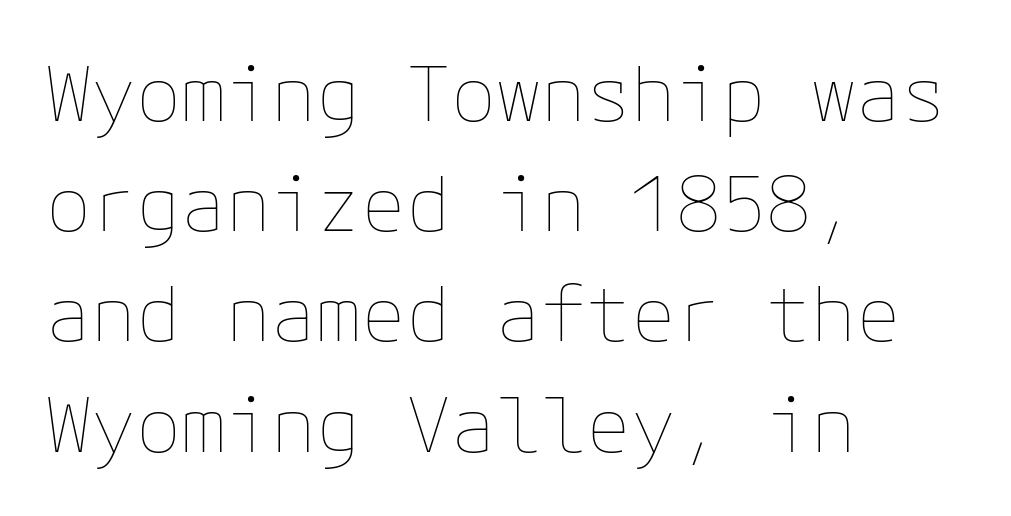
Is the stroke heavy? The answer is a plain regular-or-lighter. Look at the tracking — it's just the regular setting, nothing added. If you drew a ruler down the left edge, every line would touch it. Any mark beneath the type? The region is blank. Evenly set lines give the paragraph a standard silhouette.
